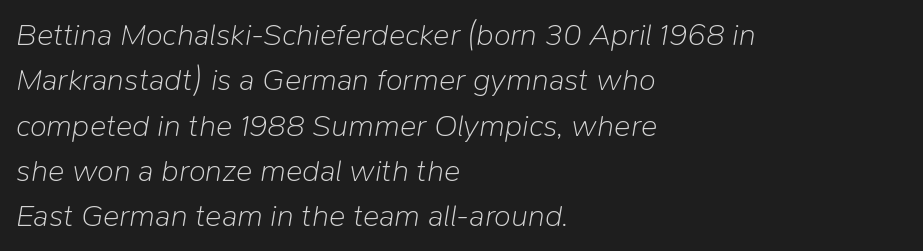
{"italic": "yes", "lean": "right", "slant_degrees": 9, "bold": "no", "weight": "light", "width": "normal", "stroke_contrast": "low", "x_height": "medium", "monospaced": "no", "underline": "no", "align": "left", "line_spacing": "normal", "line_spacing_ratio": 1.46, "letter_spacing": "normal", "letter_spacing_em": 0.0, "glyph_px": 31}
